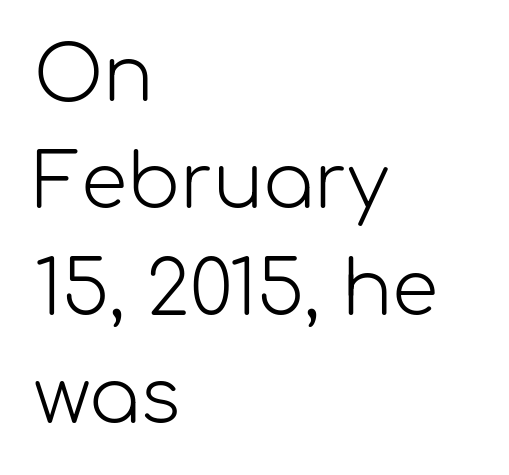
Here the designer chose a conventional face with non-uniform glyph widths. Leading: standard. Which margin do the lines hug? The left one — the right edge is uneven. Ascenders rise straight up at ninety degrees.
